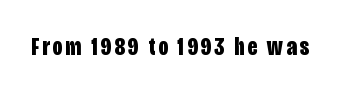
{"italic": "no", "bold": "yes", "underline": "no", "glyph_px": 25}
